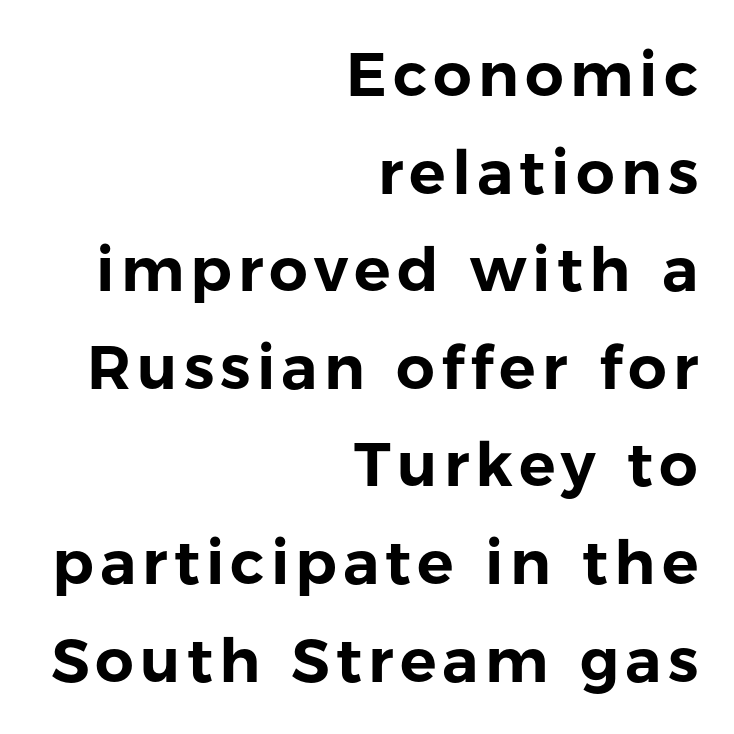
Type style note: lacks serifs. Spacing verdict: proportional, widths tailored to each character. Reading down the block, your eye finds every line finishing at a fixed right position. Upright lettering throughout.
